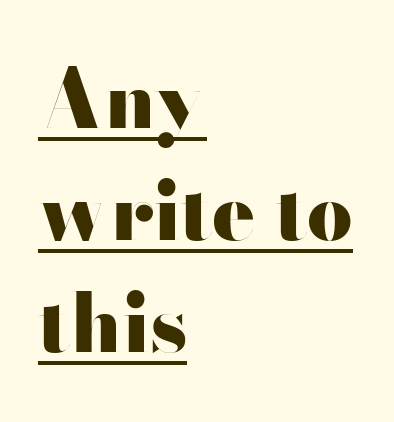
Varying glyph widths throughout — classic text-font behaviour. The passage shown has conventional tracking throughout. These lines sit exactly where default settings would place them. No italicization has been applied; the sample stays upright. One-word summary of the alignment: left.
